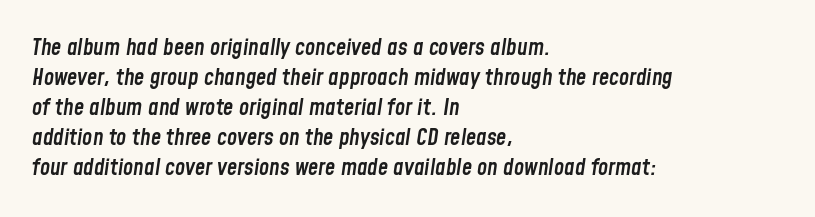
The image shows 23 px text type, italic (leaning right); set left-aligned, normal line spacing (1.3x), normal letter spacing, not underlined.
